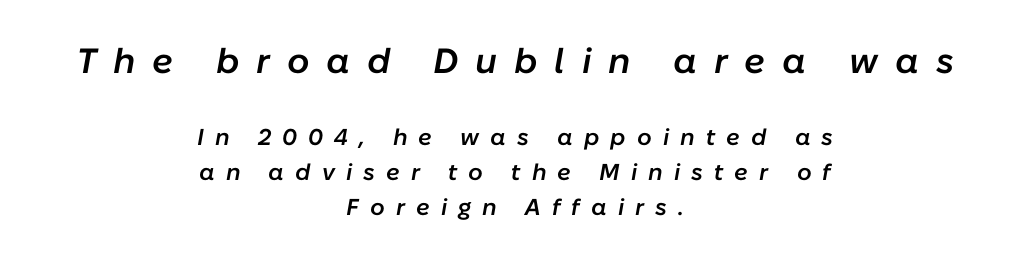
{"italic": "yes", "lean": "right", "slant_degrees": 10, "bold": "semi", "weight": "semibold", "width": "normal", "stroke_contrast": "low", "x_height": "medium", "monospaced": "no", "underline": "no", "align": "center", "line_spacing": "normal", "line_spacing_ratio": 1.52, "letter_spacing": "wide", "letter_spacing_em": 0.48, "larger_block": "first", "size_ratio": 1.52, "glyph_px": 35}
